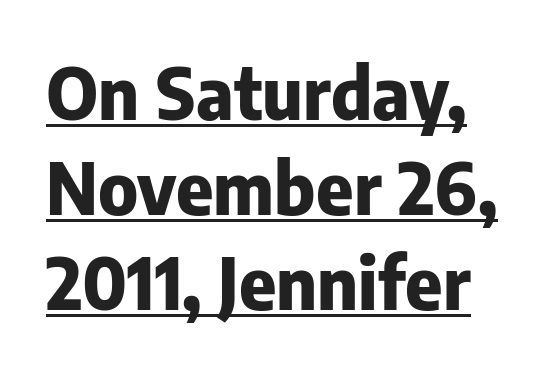
The image shows 71 px heavy sans-serif type, upright; set normal line spacing (1.34x), normal letter spacing, underlined; low stroke contrast and a medium x-height.
